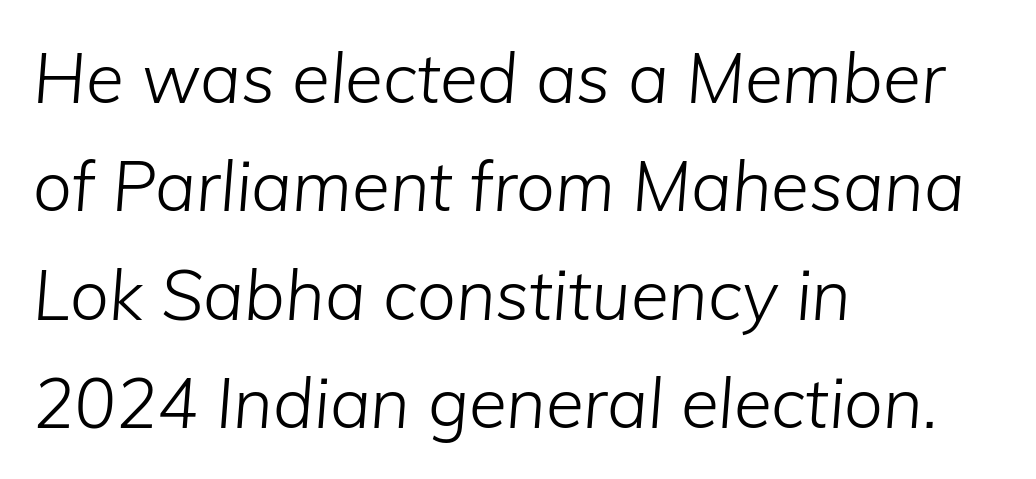
{"italic": "yes", "lean": "right", "slant_degrees": 5, "bold": "no", "weight": "light", "width": "normal", "stroke_contrast": "low", "x_height": "medium", "monospaced": "no", "underline": "no", "align": "left", "line_spacing": "normal", "line_spacing_ratio": 1.57, "letter_spacing": "normal", "letter_spacing_em": 0.0, "glyph_px": 69}
